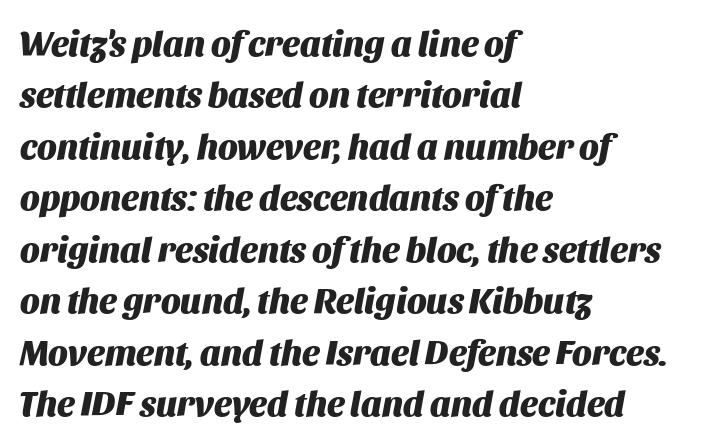
The image shows 35 px heavy type, italic (leaning right); set left-aligned, normal line spacing (1.47x), normal letter spacing, not underlined; medium stroke contrast and a large x-height.
